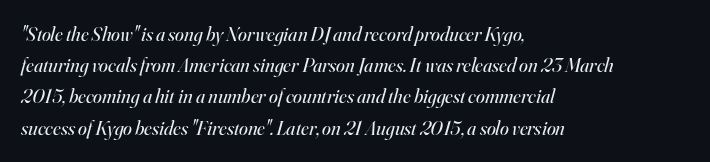
Q: Is the text bold? A: No.
Q: Is the text italic (slanted)? A: Yes, it leans right by about 16 degrees.
Q: Is the text underlined? A: No.
Q: How is the paragraph aligned? A: Left-aligned.
Q: Is the spacing between letters normal or unusually wide? A: Normal.
Q: Is the spacing between lines tight, normal or loose? A: Normal.
